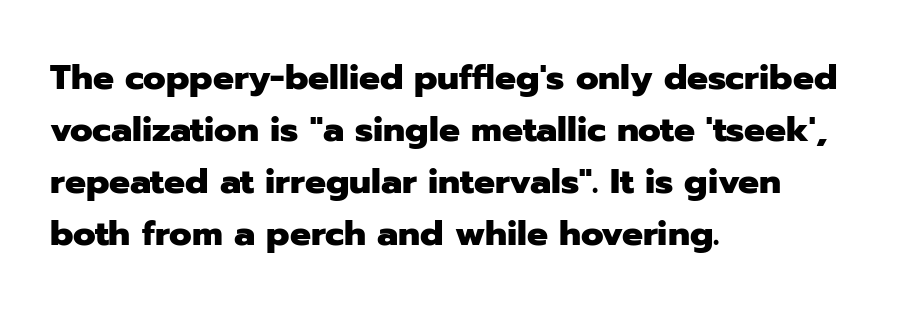
Q: Is the text bold? A: Yes.
Q: Is the text italic (slanted)? A: No, it is upright.
Q: Is the typeface a serif or a sans-serif typeface? A: Sans-serif.
Q: Is the text underlined? A: No.
Q: How is the paragraph aligned? A: Left-aligned.
Q: Is the spacing between letters normal or unusually wide? A: Normal.
Q: Is the spacing between lines tight, normal or loose? A: Normal.
Q: Width (condensed, normal, or wide)? A: Normal.
Q: Stroke contrast? A: Low.
Q: x-height? A: Medium.
Q: Monospaced? A: No.
